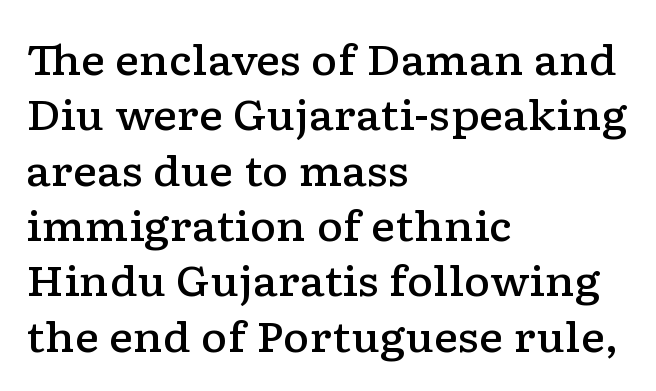
Q: Is the text bold? A: Semi-bold.
Q: Is the text italic (slanted)? A: No, it is upright.
Q: Is the typeface a serif or a sans-serif typeface? A: Serif.
Q: Is the text underlined? A: No.
Q: How is the paragraph aligned? A: Left-aligned.
Q: Is the spacing between letters normal or unusually wide? A: Normal.
Q: Is the spacing between lines tight, normal or loose? A: Normal.
Q: Width (condensed, normal, or wide)? A: Wide.
Q: Stroke contrast? A: Low.
Q: x-height? A: Medium.
Q: Monospaced? A: No.
